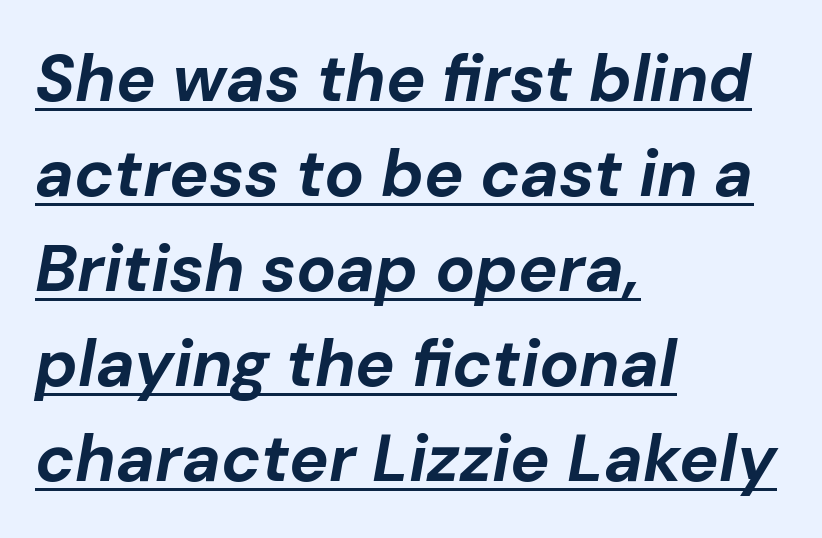
The image shows 66 px bold type, italic (leaning right); set left-aligned, normal line spacing (1.44x), normal letter spacing, underlined; low stroke contrast and a medium x-height.
